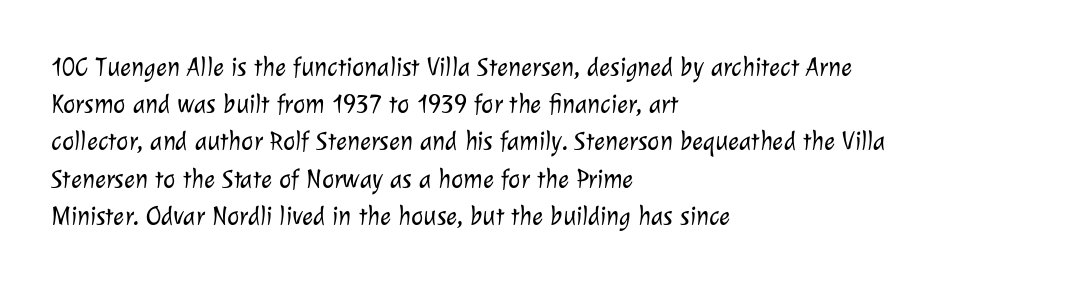
{"bold": "no", "underline": "no", "align": "left", "line_spacing": "normal", "line_spacing_ratio": 1.43, "letter_spacing": "normal", "letter_spacing_em": 0.0, "glyph_px": 26}
